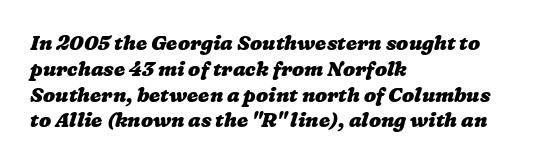
The image shows 20 px bold type; set left-aligned, normal line spacing (1.29x), normal letter spacing, not underlined.
